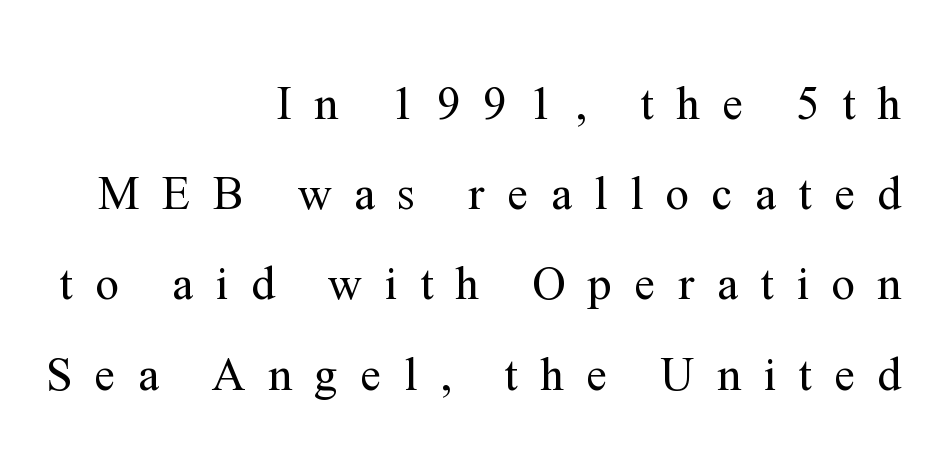
{"serif": "yes", "italic": "no", "bold": "no", "weight": "regular", "width": "normal", "stroke_contrast": "medium", "x_height": "medium", "monospaced": "no", "underline": "no", "align": "right", "line_spacing": "loose", "line_spacing_ratio": 1.92, "letter_spacing": "wide", "letter_spacing_em": 0.48, "glyph_px": 47}
